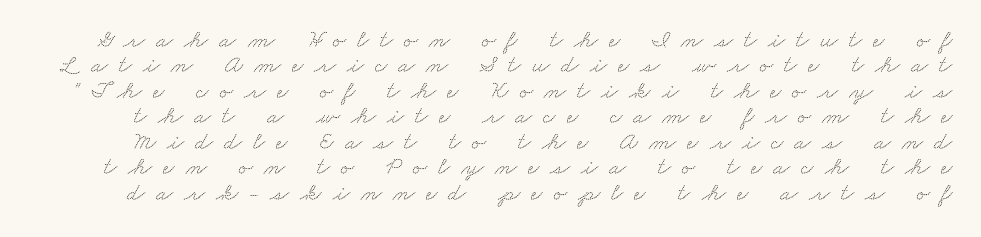
Type without underlining. A typesetter would call this heavily tracked-out type. Line spacing here is tight.
